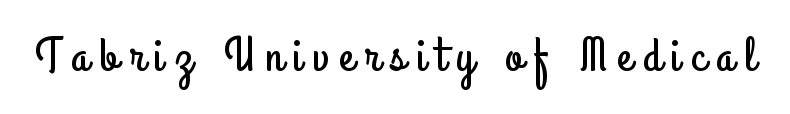
The rendering shows plain stroke endings on the letterforms — a sans-serif design. The strip under each line holds only bare page. You could only call the tracking loose — the letters float apart. The face used here is proportionally spaced, like ordinary book or web type.
